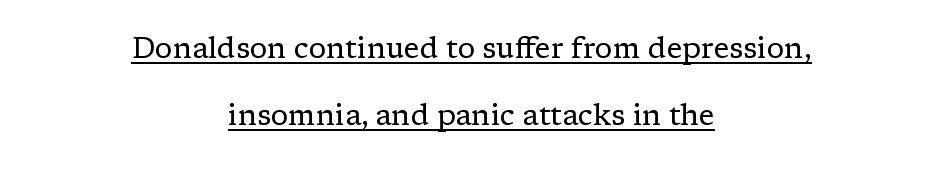
The image shows 29 px regular-weight serif type, upright; set centered, loose line spacing (2.32x), normal letter spacing, underlined; low stroke contrast and a medium x-height.
